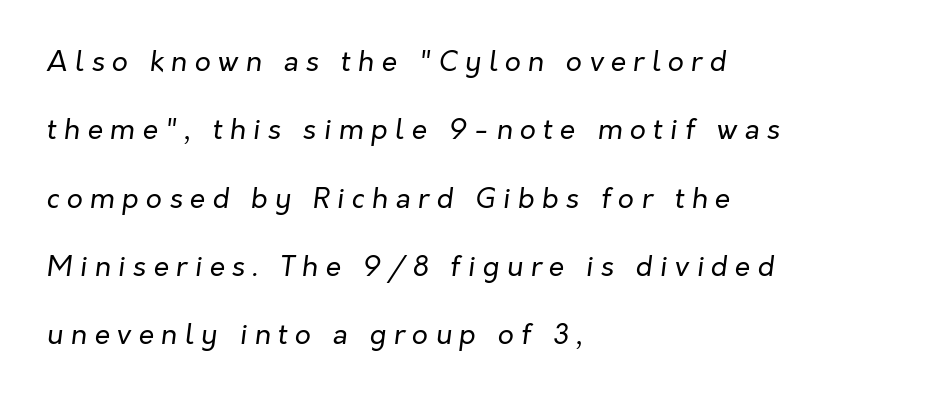
Reading down the block, your eye returns to a fixed left position each line. Beneath every word, the page is bare. The glyphs look as if they've been sheared to an angle. Each stroke keeps to a modest, everyday thickness or less. Letter spacing: wide.
